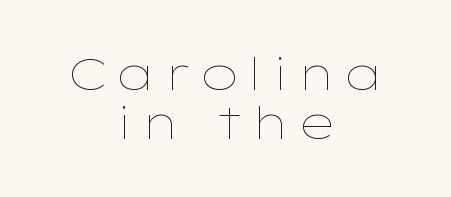
Visually the block forms a symmetrical silhouette, jagged on both flanks. Is this a fixed-width face? No — the glyphs have proportional, varying widths. Designer's note — italics off, roman on. Reading down the column, the eye jumps only a short way to each next line. The baseline area is clear. The strokes are not fattened; the text isn't bold.
